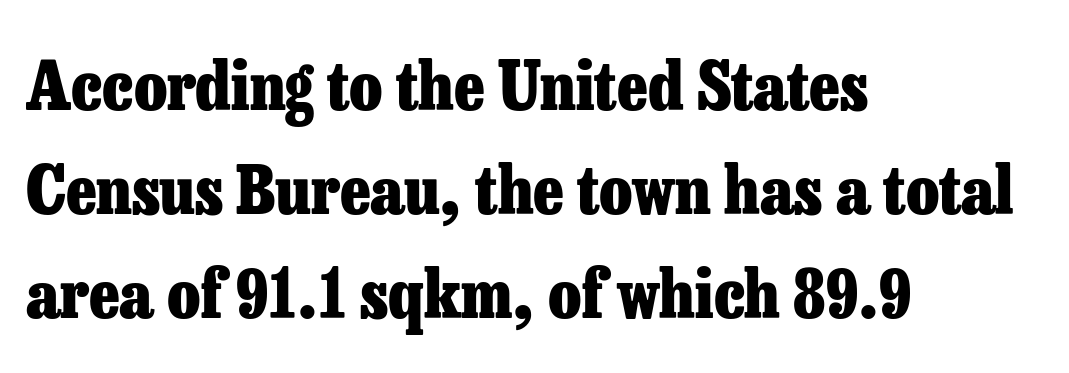
Compared with an ordinary text face, these strokes are far heavier — a full bold. Teacher's note: observe the even left margin — that is flush-left alignment. A serif font was chosen for this passage. The letters advance in unequal steps, a hallmark of proportional type.
